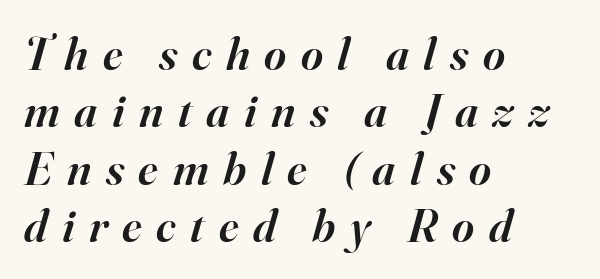
{"serif": "yes", "italic": "yes", "lean": "right", "slant_degrees": 16, "bold": "semi", "weight": "semibold", "width": "normal", "stroke_contrast": "high", "x_height": "small", "monospaced": "no", "underline": "no", "align": "left", "line_spacing_ratio": 1.22, "letter_spacing": "wide", "letter_spacing_em": 0.31, "glyph_px": 47}
